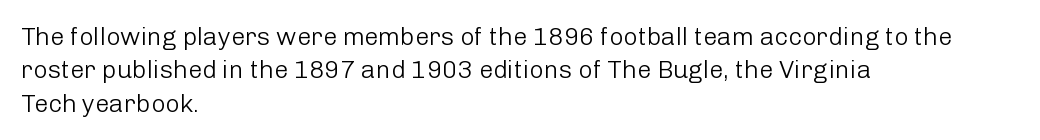
Q: Is the text bold? A: No.
Q: Is the text italic (slanted)? A: No, it is upright.
Q: Is the text underlined? A: No.
Q: How is the paragraph aligned? A: Left-aligned.
Q: Is the spacing between letters normal or unusually wide? A: Normal.
Q: Is the spacing between lines tight, normal or loose? A: Normal.
